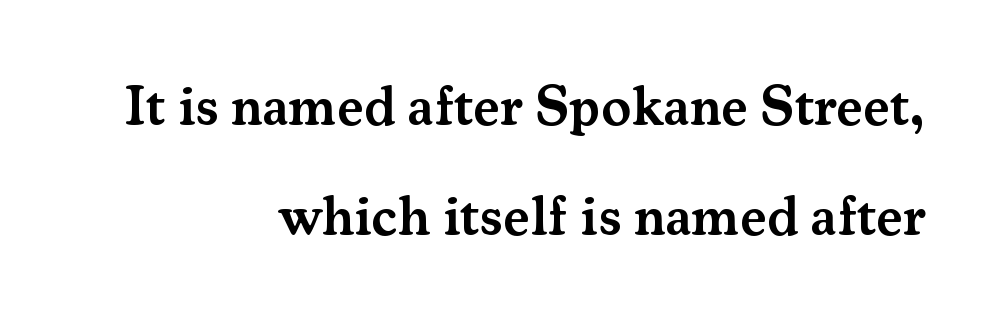
{"serif": "yes", "italic": "no", "bold": "semi", "weight": "semibold", "width": "normal", "stroke_contrast": "medium", "x_height": "small", "monospaced": "no", "underline": "no", "align": "right", "line_spacing": "loose", "line_spacing_ratio": 1.96, "letter_spacing": "normal", "letter_spacing_em": 0.0, "glyph_px": 56}
